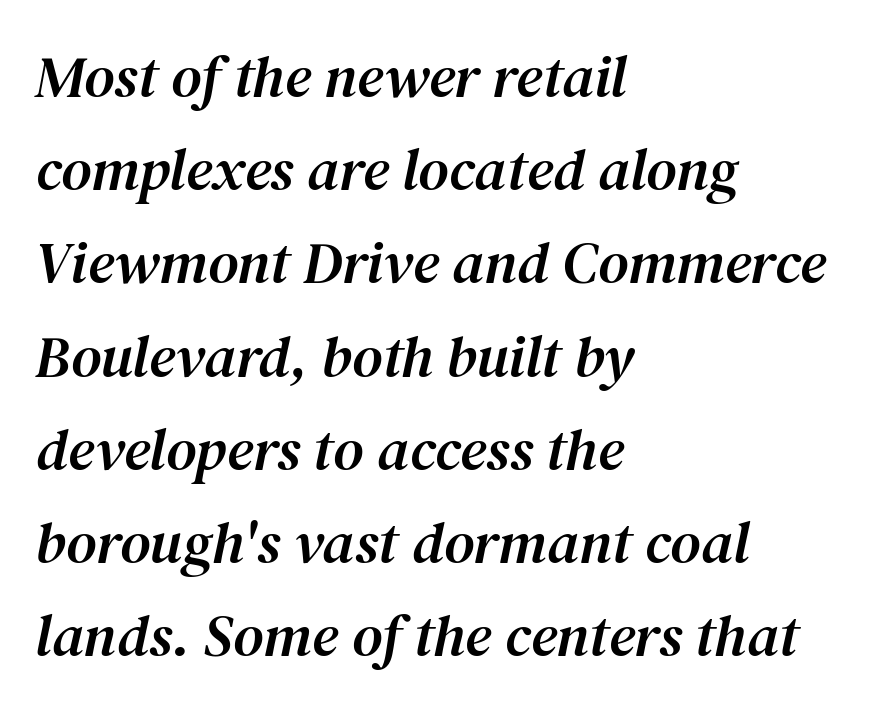
Q: Is the text italic (slanted)? A: Yes, it leans right by about 12 degrees.
Q: Is the typeface a serif or a sans-serif typeface? A: Serif.
Q: Is the text underlined? A: No.
Q: How is the paragraph aligned? A: Left-aligned.
Q: Is the spacing between letters normal or unusually wide? A: Normal.
Q: Is the spacing between lines tight, normal or loose? A: Normal.
Q: Width (condensed, normal, or wide)? A: Normal.
Q: Stroke contrast? A: Medium.
Q: x-height? A: Medium.
Q: Monospaced? A: No.
